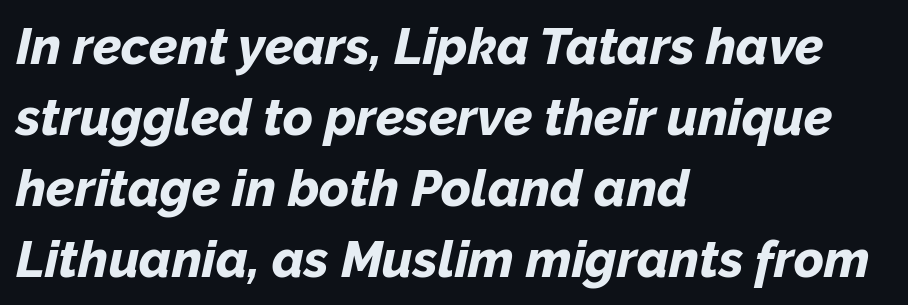
{"italic": "yes", "lean": "right", "slant_degrees": 12, "bold": "yes", "weight": "bold", "width": "normal", "stroke_contrast": "low", "x_height": "medium", "monospaced": "no", "underline": "no", "align": "left", "line_spacing": "normal", "line_spacing_ratio": 1.39, "letter_spacing": "normal", "letter_spacing_em": 0.0, "glyph_px": 51}
